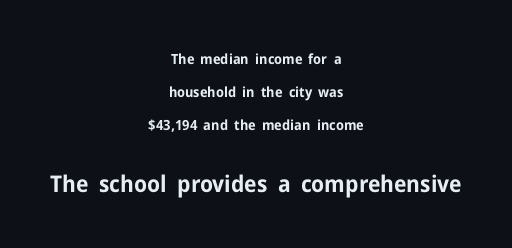
The image shows 23 px bold type, upright; set centered, loose line spacing (2.36x), normal letter spacing, not underlined; the second (bottom) block is 1.64x larger.
